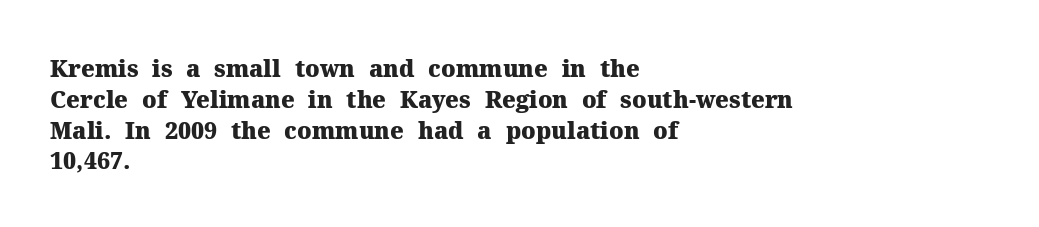
Q: Is the text bold? A: Yes.
Q: Is the text italic (slanted)? A: No, it is upright.
Q: Is the text underlined? A: No.
Q: How is the paragraph aligned? A: Left-aligned.
Q: Is the spacing between letters normal or unusually wide? A: Normal.
Q: Is the spacing between lines tight, normal or loose? A: Normal.
